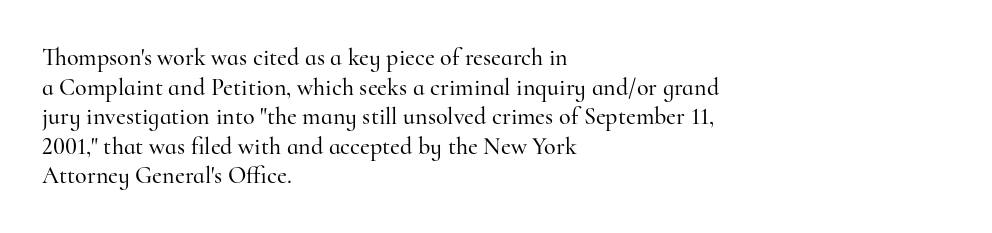
The rag falls on the right side of this text block. This sample uses an upright cut, with every glyph sitting square on the baseline. This sample uses plain, unmodified letter spacing. The strip under each line holds only bare page.
